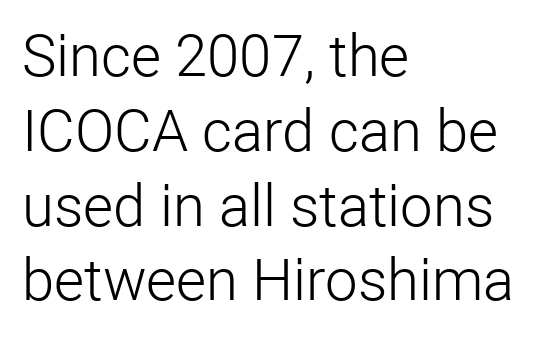
Q: Is the text bold? A: No.
Q: Is the text italic (slanted)? A: No, it is upright.
Q: Is the typeface a serif or a sans-serif typeface? A: Sans-serif.
Q: Is the text underlined? A: No.
Q: How is the paragraph aligned? A: Left-aligned.
Q: Is the spacing between letters normal or unusually wide? A: Normal.
Q: Is the spacing between lines tight, normal or loose? A: Normal.
Q: Width (condensed, normal, or wide)? A: Normal.
Q: Stroke contrast? A: Low.
Q: x-height? A: Medium.
Q: Monospaced? A: No.
